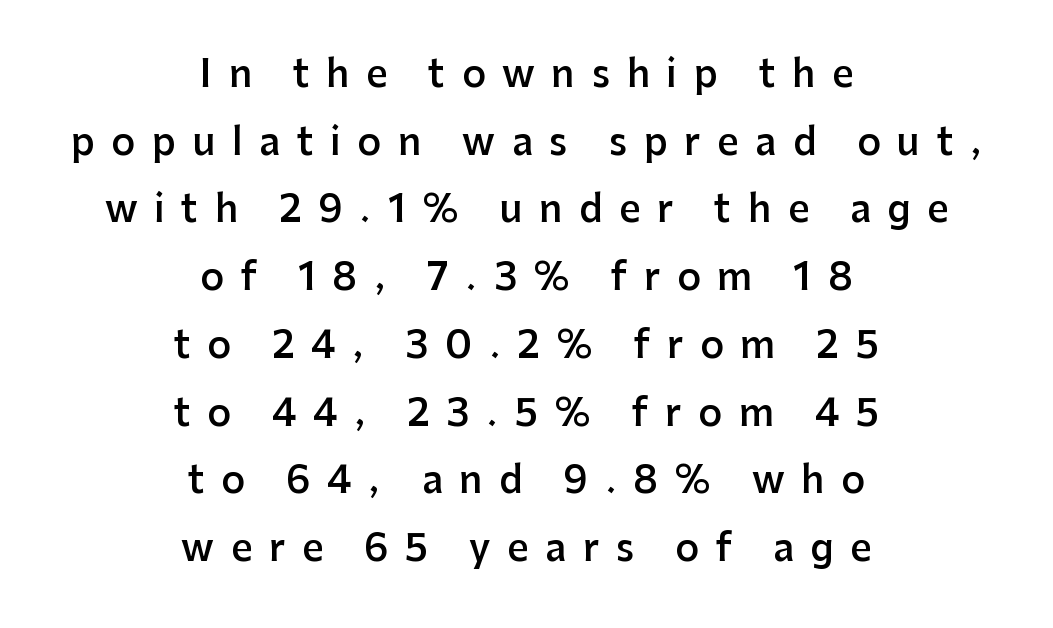
{"serif": "no", "italic": "no", "bold": "semi", "weight": "semibold", "width": "normal", "stroke_contrast": "low", "x_height": "medium", "monospaced": "no", "underline": "no", "align": "center", "line_spacing_ratio": 1.83, "letter_spacing": "wide", "letter_spacing_em": 0.45, "glyph_px": 37}
